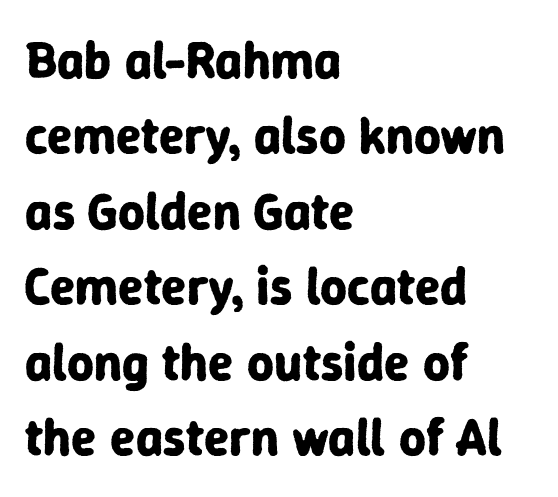
Q: Is the text bold? A: Yes.
Q: Is the text italic (slanted)? A: No, it is upright.
Q: Is the typeface a serif or a sans-serif typeface? A: Sans-serif.
Q: Is the text underlined? A: No.
Q: How is the paragraph aligned? A: Left-aligned.
Q: Is the spacing between letters normal or unusually wide? A: Normal.
Q: Is the spacing between lines tight, normal or loose? A: Normal.
Q: Width (condensed, normal, or wide)? A: Normal.
Q: Stroke contrast? A: Low.
Q: x-height? A: Medium.
Q: Monospaced? A: No.
